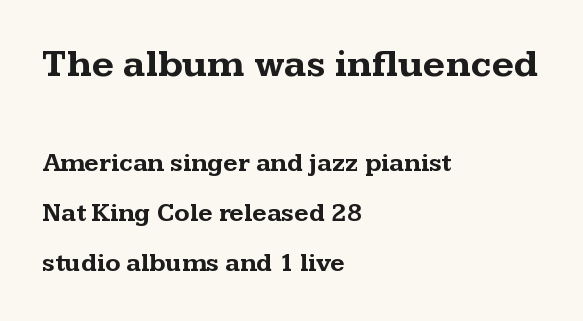
The image shows 38 px bold, wide serif type, upright; set left-aligned, loose line spacing (1.99x), normal letter spacing, not underlined; the first (top) block is 1.52x larger; medium stroke contrast and a medium x-height.
